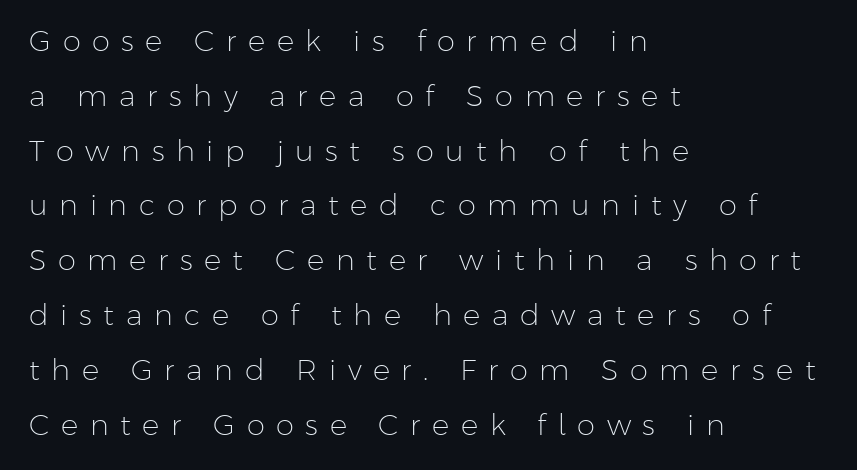
Each letter keeps its own natural width here, so spacing adapts to shape. Nobody drew a line under any word here. Does the copy run flush right? No — it runs flush left. There is plenty of visible air inserted between adjacent glyphs.
